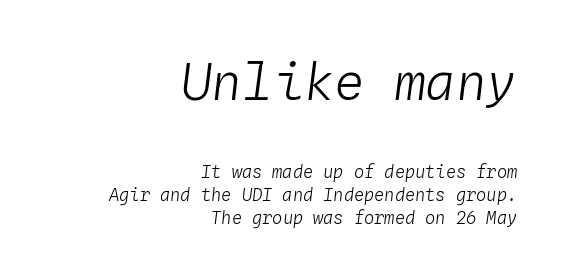
The image shows 51 px light type, italic (leaning right), monospaced; set right-aligned, normal line spacing (1.37x), normal letter spacing, not underlined; the first (top) block is 3.0x larger; low stroke contrast and a medium x-height.
